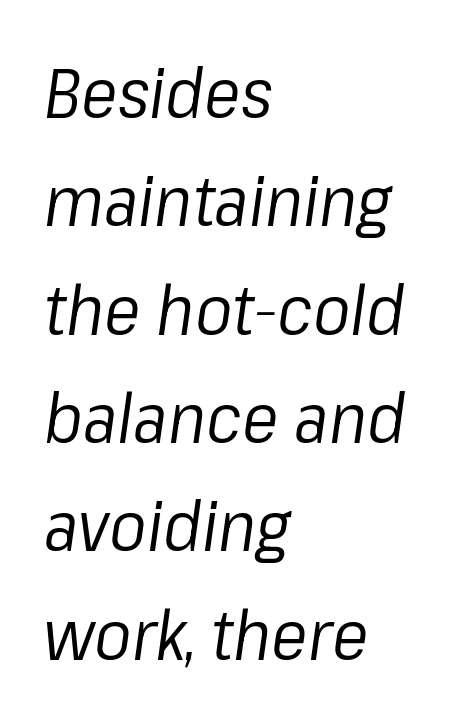
{"italic": "yes", "lean": "right", "slant_degrees": 8, "bold": "no", "weight": "regular", "width": "normal", "stroke_contrast": "low", "x_height": "medium", "monospaced": "no", "underline": "no", "align": "left", "line_spacing": "normal", "line_spacing_ratio": 1.57, "letter_spacing": "normal", "letter_spacing_em": 0.0, "glyph_px": 69}
